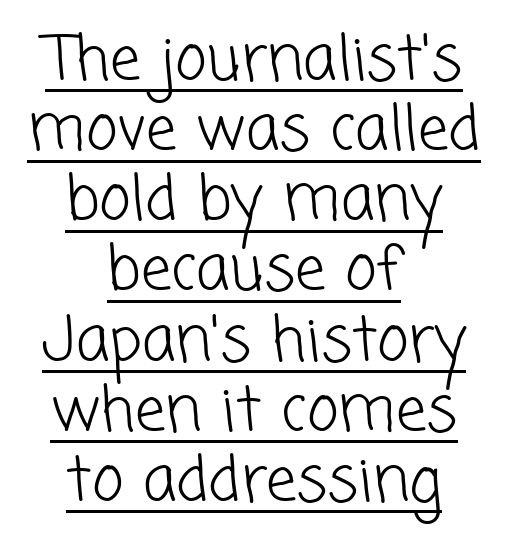
Looks like regular typesetting: each glyph gets only the width it needs. The gaps between neighbouring characters are ordinary and unremarkable. The lines in this sample share a center point and differ in where they start and stop. Interline gaps are noticeably narrow in this sample. Compared with a typical body face, this is equally light or lighter still.
